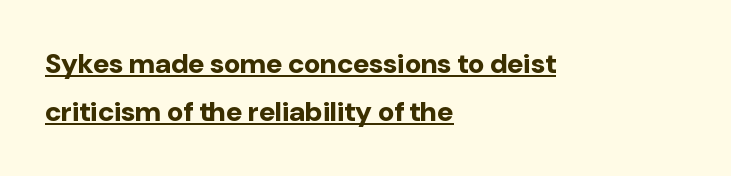
The image shows 28 px bold sans-serif type, upright; set left-aligned, line spacing 1.72x, normal letter spacing, underlined; low stroke contrast and a medium x-height.
